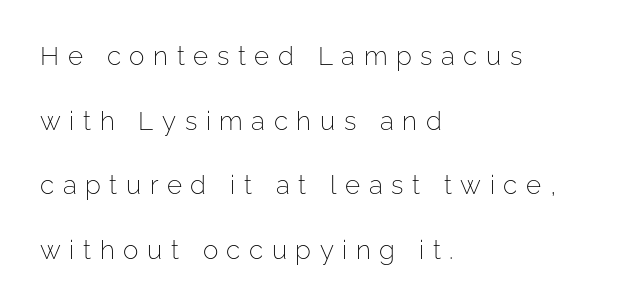
You can tell it's not italic because the verticals are truly vertical. The rendering uses a large line-height, opening up the rows. The setting favours the left margin, as ordinary paragraphs usually do. Vertical stems look standard width or narrower in stroke.
